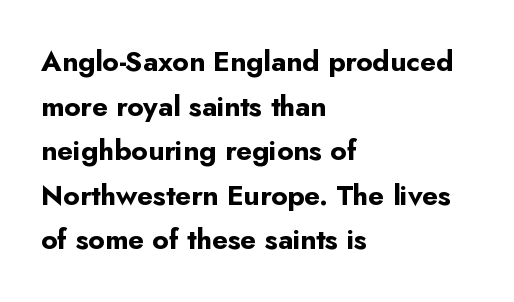
{"serif": "no", "italic": "no", "bold": "yes", "weight": "bold", "width": "normal", "stroke_contrast": "low", "x_height": "small", "monospaced": "no", "underline": "no", "align": "left", "line_spacing": "normal", "line_spacing_ratio": 1.59, "letter_spacing": "normal", "letter_spacing_em": 0.0, "glyph_px": 28}
